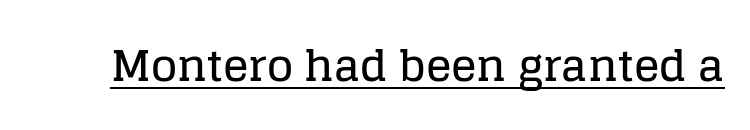
Looks like regular typesetting: each glyph gets only the width it needs. Italic? Not at all — the glyphs are vertical. The text was rendered using a seriffed face with decorative stroke endings. Underline: present.
